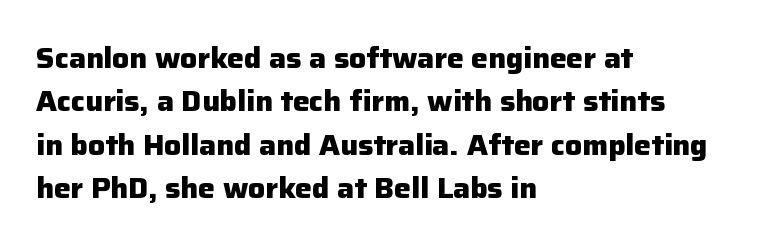
{"serif": "no", "italic": "no", "bold": "yes", "weight": "heavy", "width": "normal", "stroke_contrast": "low", "x_height": "medium", "monospaced": "no", "underline": "no", "align": "left", "line_spacing": "normal", "line_spacing_ratio": 1.55, "letter_spacing": "normal", "letter_spacing_em": 0.0, "glyph_px": 28}
